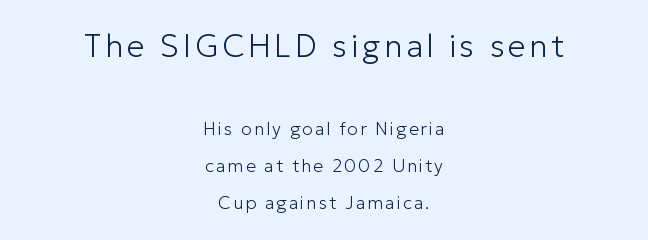
Do the letters lean? They stand straight. The setting favours the middle, as headings and verse often do. The designer gave the opening block more size than the closing block. Airy leading. A typesetter would call this proportional, since set widths differ per character. Nothing sits at the stroke ends, so this counts as sans-serif.
